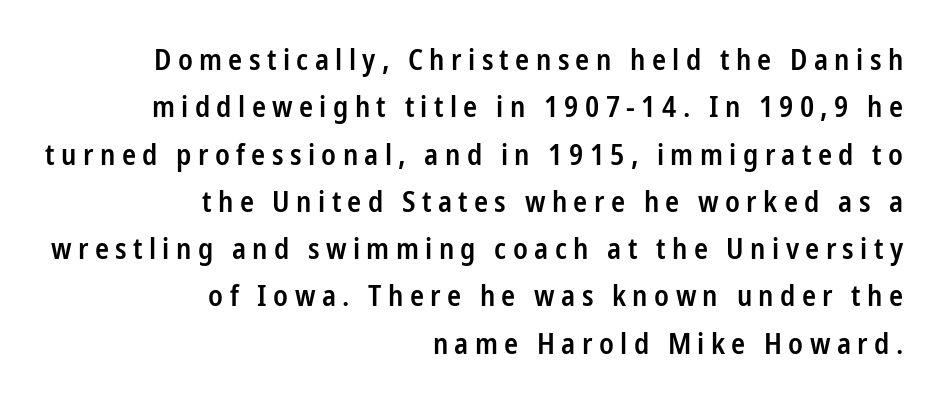
Q: Is the text bold? A: Semi-bold.
Q: Is the text italic (slanted)? A: No, it is upright.
Q: Is the typeface a serif or a sans-serif typeface? A: Sans-serif.
Q: Is the text underlined? A: No.
Q: How is the paragraph aligned? A: Right-aligned.
Q: Is the spacing between letters normal or unusually wide? A: Unusually wide.
Q: Is the spacing between lines tight, normal or loose? A: Normal.
Q: Width (condensed, normal, or wide)? A: Condensed.
Q: Stroke contrast? A: Low.
Q: x-height? A: Medium.
Q: Monospaced? A: No.
